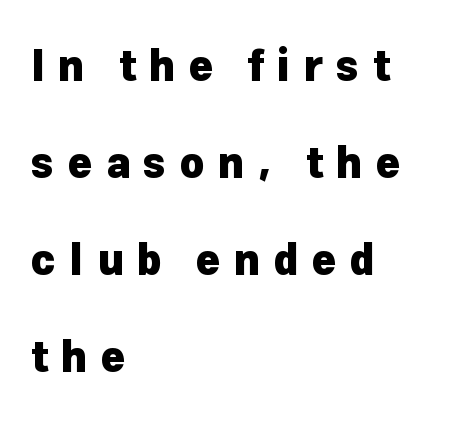
Q: Is the text bold? A: Yes.
Q: Is the text italic (slanted)? A: No, it is upright.
Q: Is the typeface a serif or a sans-serif typeface? A: Sans-serif.
Q: Is the text underlined? A: No.
Q: How is the paragraph aligned? A: Left-aligned.
Q: Is the spacing between letters normal or unusually wide? A: Unusually wide.
Q: Is the spacing between lines tight, normal or loose? A: Loose.
Q: Width (condensed, normal, or wide)? A: Normal.
Q: Stroke contrast? A: Low.
Q: x-height? A: Medium.
Q: Monospaced? A: No.
